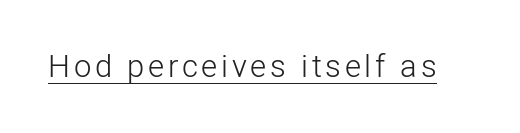
{"serif": "no", "italic": "no", "bold": "no", "weight": "light", "width": "normal", "stroke_contrast": "low", "x_height": "medium", "monospaced": "no", "underline": "yes", "glyph_px": 31}
